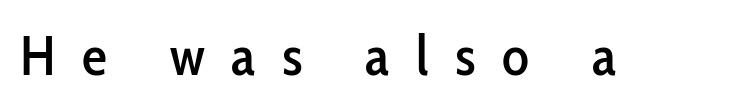
{"serif": "no", "italic": "no", "width": "condensed", "stroke_contrast": "low", "x_height": "medium", "monospaced": "no", "underline": "no", "letter_spacing": "wide", "letter_spacing_em": 0.47, "glyph_px": 56}
